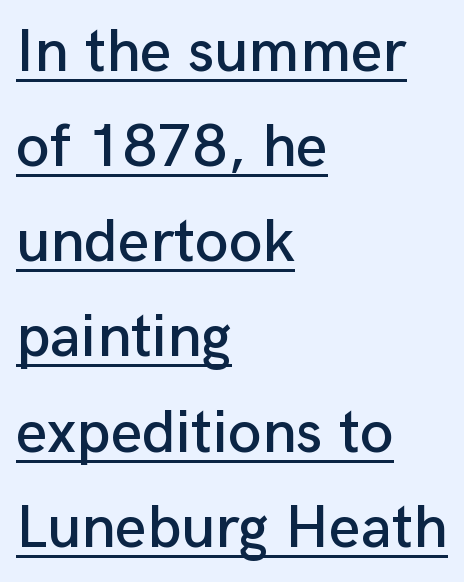
The image shows 61 px sans-serif type, upright; set left-aligned, normal line spacing (1.56x), normal letter spacing, underlined; low stroke contrast and a medium x-height.
